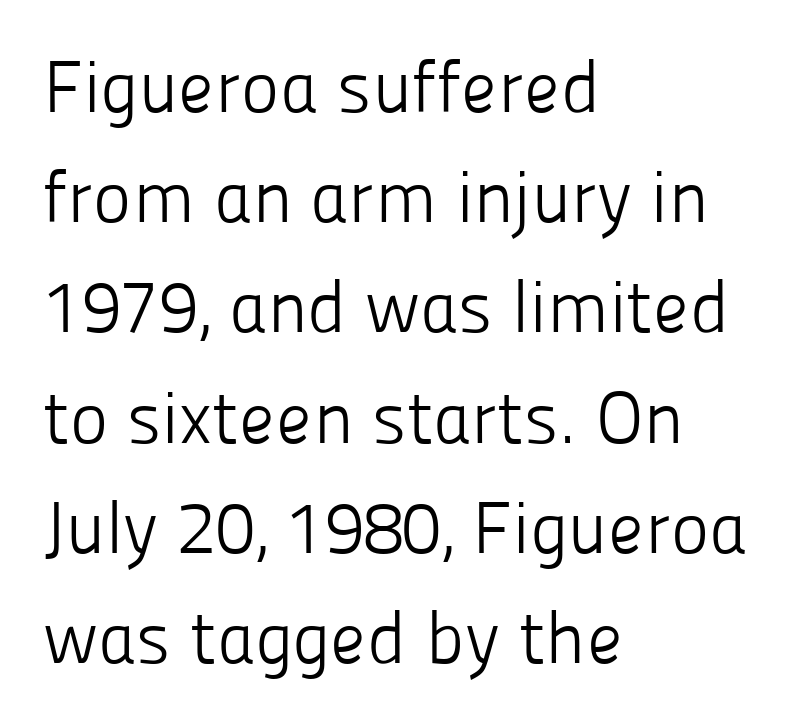
{"serif": "no", "italic": "no", "bold": "no", "weight": "light", "width": "normal", "stroke_contrast": "low", "x_height": "medium", "monospaced": "no", "underline": "no", "align": "left", "line_spacing": "normal", "line_spacing_ratio": 1.51, "letter_spacing": "normal", "letter_spacing_em": 0.0, "glyph_px": 73}
